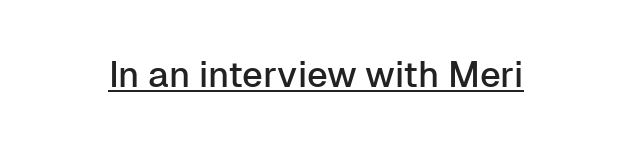
The image shows 36 px sans-serif type, upright; set normal letter spacing, underlined; low stroke contrast and a medium x-height.
